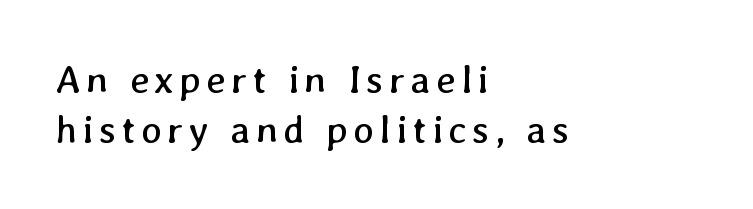
No heavy texture on the line: the type isn't bold. The vertical gap from one line to the next is medium. Underline: absent. This sample has the flowing, uneven cadence of proportional lettering. The rag falls on the right side of this text block.
